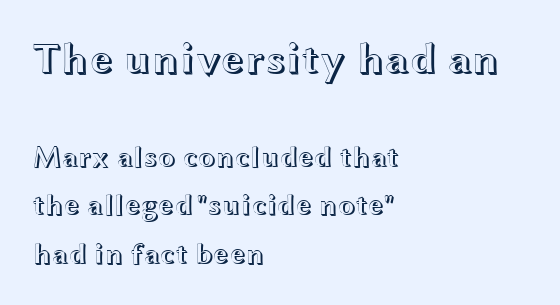
Q: Is the text italic (slanted)? A: No, it is upright.
Q: Is the text underlined? A: No.
Q: How is the paragraph aligned? A: Left-aligned.
Q: Is the spacing between letters normal or unusually wide? A: Normal.
Q: Is the spacing between lines tight, normal or loose? A: Normal.
Q: Which block of text is set in a larger size, the first (top) or the second (bottom)? A: The first (top) one.
Q: Width (condensed, normal, or wide)? A: Wide.
Q: x-height? A: Medium.
Q: Monospaced? A: No.
